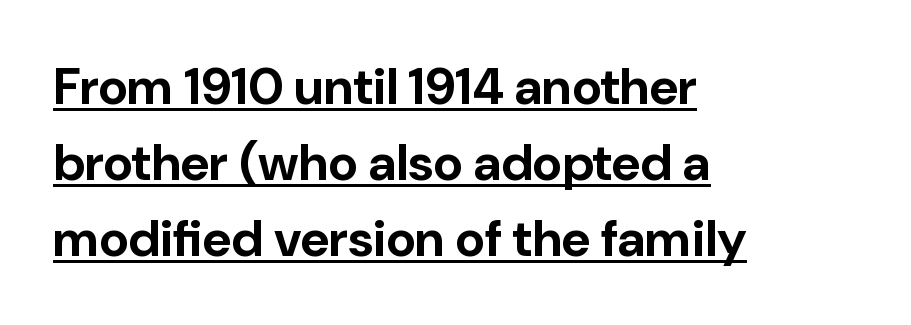
{"serif": "no", "italic": "no", "bold": "yes", "weight": "bold", "width": "normal", "stroke_contrast": "low", "x_height": "medium", "monospaced": "no", "underline": "yes", "align": "left", "line_spacing": "normal", "line_spacing_ratio": 1.49, "letter_spacing": "normal", "letter_spacing_em": 0.0, "glyph_px": 51}
